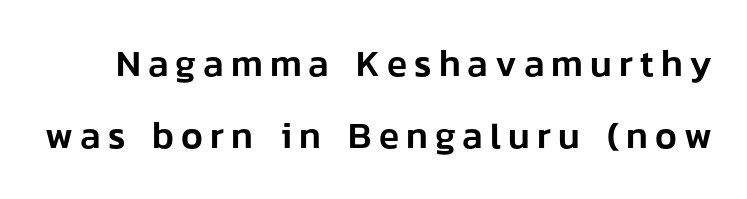
Q: Is the text italic (slanted)? A: No, it is upright.
Q: Is the typeface a serif or a sans-serif typeface? A: Sans-serif.
Q: Is the text underlined? A: No.
Q: Is the spacing between lines tight, normal or loose? A: Loose.
Q: Width (condensed, normal, or wide)? A: Normal.
Q: Stroke contrast? A: Low.
Q: x-height? A: Medium.
Q: Monospaced? A: No.
